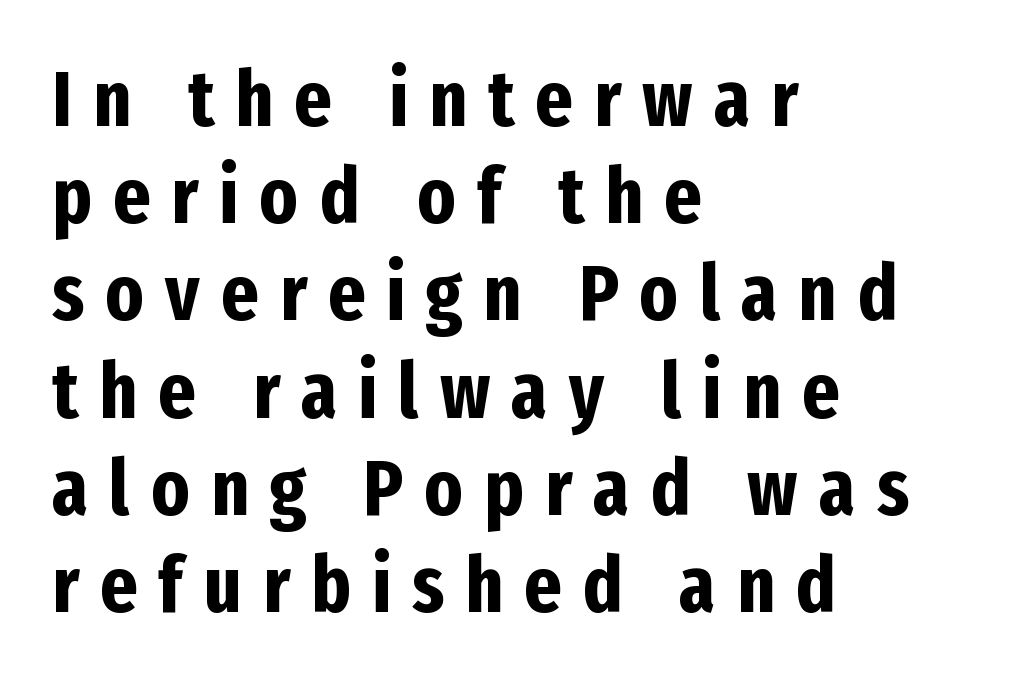
Chunky letters — that's bold for sure. Substantial extra tracking has been applied to these lines. Line starts are locked; line ends wander. Descender tails drop into unmarked territory. Varying glyph widths throughout — classic text-font behaviour. The designer went with a sans here, leaving each stem footless.
